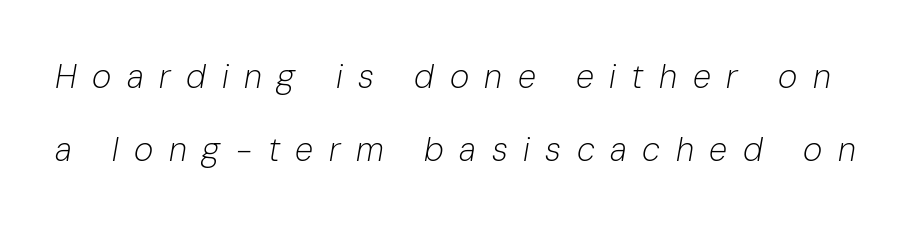
This sample uses expanded letter spacing, leaving extra air between glyphs. Any mark beneath the type? The region is blank. You could fit nearly another row in the gap between these rows. Stroke mass is kept to a normal reading level or below. Is the type slanted? Yes — the strokes lean at a clear angle.
